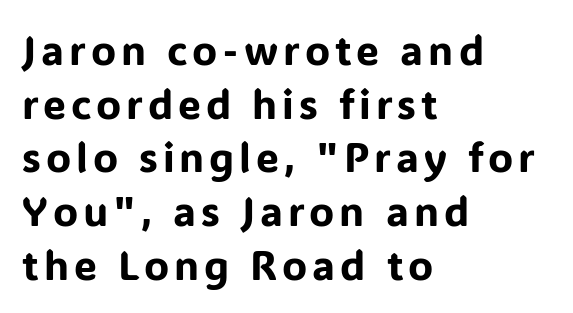
The image shows 41 px sans-serif type, upright; set left-aligned, normal line spacing (1.31x), not underlined; low stroke contrast and a medium x-height.
